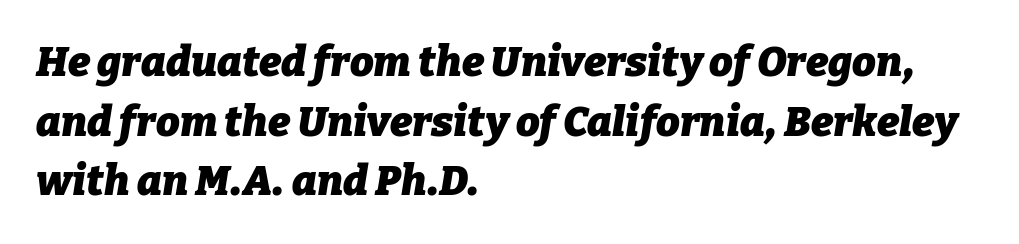
The baseline area is clear. Left-aligned paragraph, ragged on the right. Slant detected: the letters are inclined. These lines are rendered in a variable-pitch font. The type is set solid horizontally, with unmodified tracking. Normally led — the rows are evenly, conventionally spaced.
